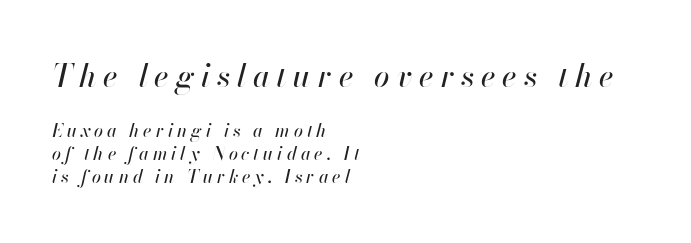
The image shows 31 px text type, italic (leaning right); set left-aligned, normal line spacing (1.27x), unusually wide letter spacing (+0.22 em), not underlined; the first (top) block is 1.72x larger; high stroke contrast and a small x-height.
